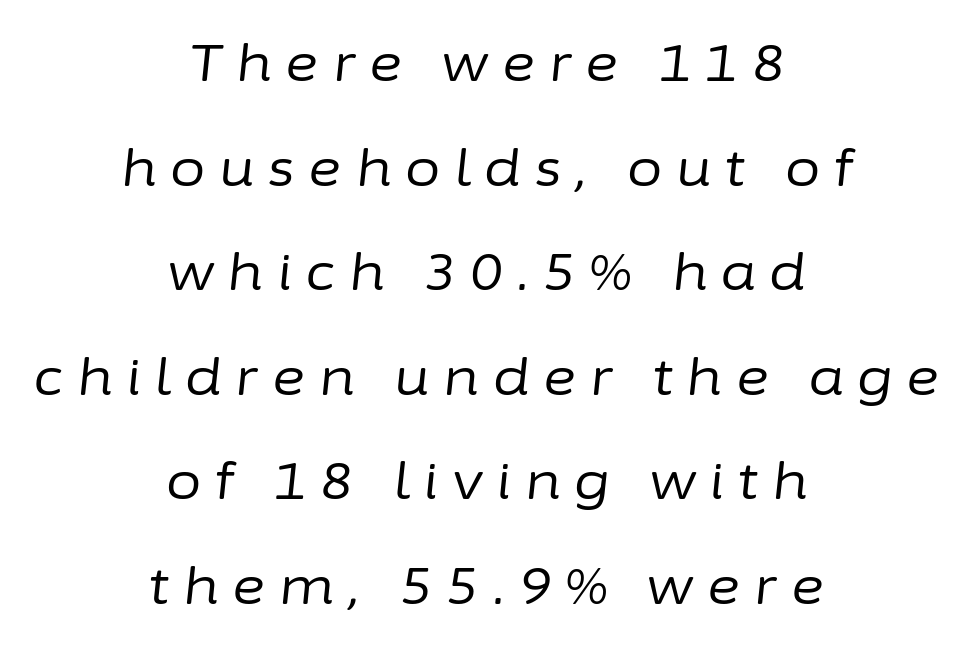
Q: Is the text bold? A: No.
Q: Is the text italic (slanted)? A: Yes, it leans right by about 6 degrees.
Q: Is the text underlined? A: No.
Q: How is the paragraph aligned? A: Centered.
Q: Is the spacing between letters normal or unusually wide? A: Unusually wide.
Q: Is the spacing between lines tight, normal or loose? A: Loose.
Q: Width (condensed, normal, or wide)? A: Normal.
Q: Stroke contrast? A: Low.
Q: x-height? A: Medium.
Q: Monospaced? A: No.
